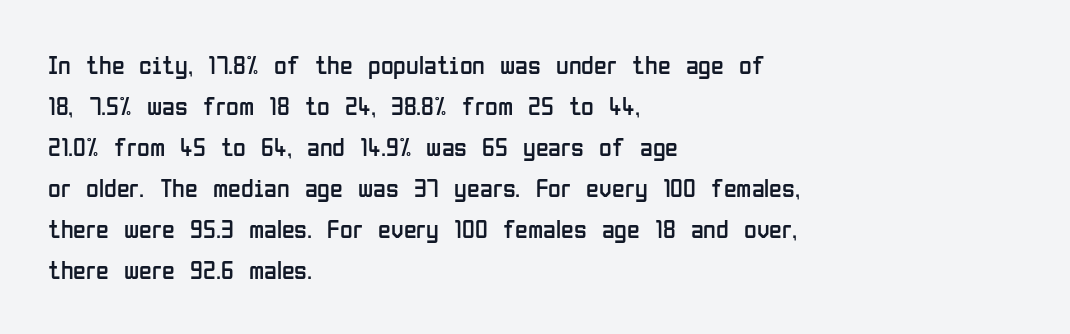
The words here are not underlined. Unbolded letterforms with no extra heft. Quick note: interline space is typical. These lines stack with their left ends in a neat column. Ordinary non-slanted type is in use. Here the glyphs are tracked normally, forming tight word shapes.
